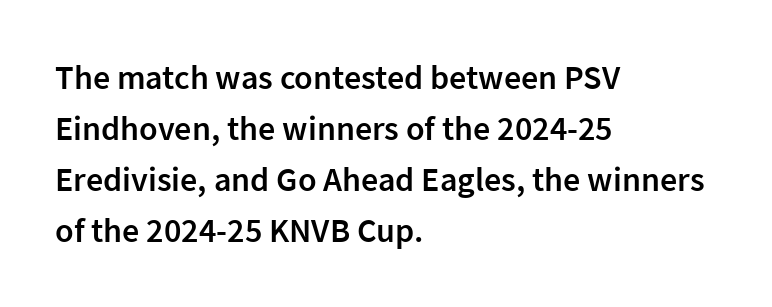
{"serif": "no", "italic": "no", "bold": "semi", "weight": "semibold", "width": "normal", "stroke_contrast": "low", "x_height": "medium", "monospaced": "no", "underline": "no", "align": "left", "line_spacing": "normal", "line_spacing_ratio": 1.5, "letter_spacing": "normal", "letter_spacing_em": 0.0, "glyph_px": 34}
